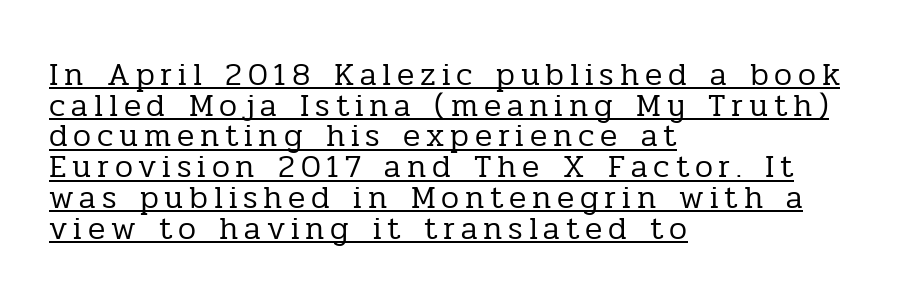
The image shows 32 px regular-weight serif type, upright; set left-aligned, tight line spacing (0.96x), underlined; low stroke contrast and a medium x-height.
